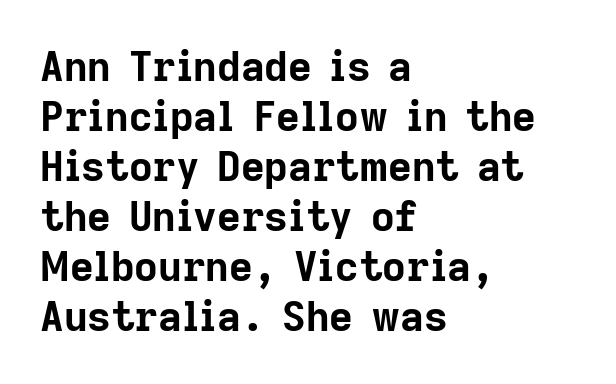
Q: Is the text bold? A: Yes.
Q: Is the text italic (slanted)? A: No, it is upright.
Q: Is the typeface a serif or a sans-serif typeface? A: Sans-serif.
Q: Is the text underlined? A: No.
Q: How is the paragraph aligned? A: Left-aligned.
Q: Is the spacing between letters normal or unusually wide? A: Normal.
Q: Width (condensed, normal, or wide)? A: Normal.
Q: Stroke contrast? A: Low.
Q: x-height? A: Medium.
Q: Monospaced? A: No.
